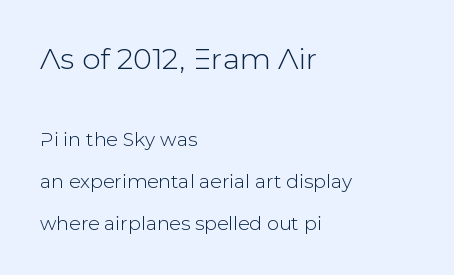
The image shows 29 px sans-serif type, upright; set left-aligned, loose line spacing (2.2x), normal letter spacing, not underlined; the first (top) block is 1.53x larger; low stroke contrast and a medium x-height.
